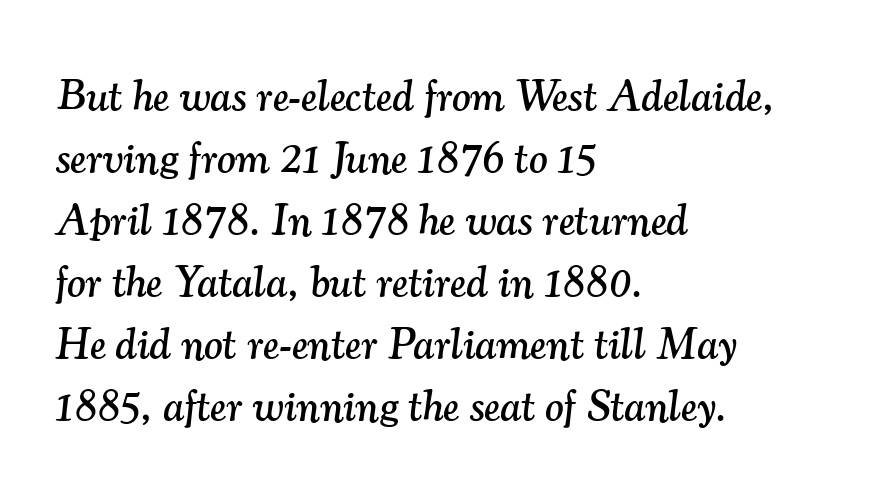
{"serif": "yes", "italic": "yes", "lean": "right", "slant_degrees": 7, "width": "normal", "stroke_contrast": "medium", "x_height": "small", "monospaced": "no", "underline": "no", "align": "left", "line_spacing": "normal", "line_spacing_ratio": 1.41, "letter_spacing": "normal", "letter_spacing_em": 0.0, "glyph_px": 44}
